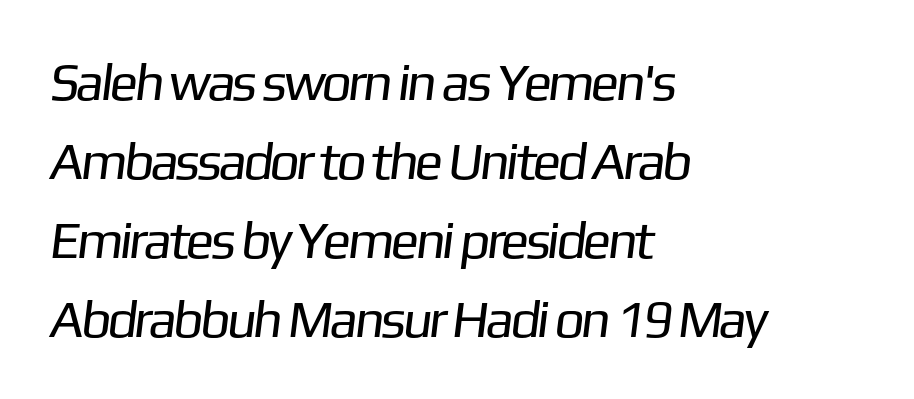
{"serif": "no", "bold": "no", "weight": "regular", "width": "normal", "stroke_contrast": "low", "x_height": "medium", "monospaced": "no", "underline": "no", "align": "left", "line_spacing": "normal", "line_spacing_ratio": 1.49, "letter_spacing": "normal", "letter_spacing_em": 0.0, "glyph_px": 53}
